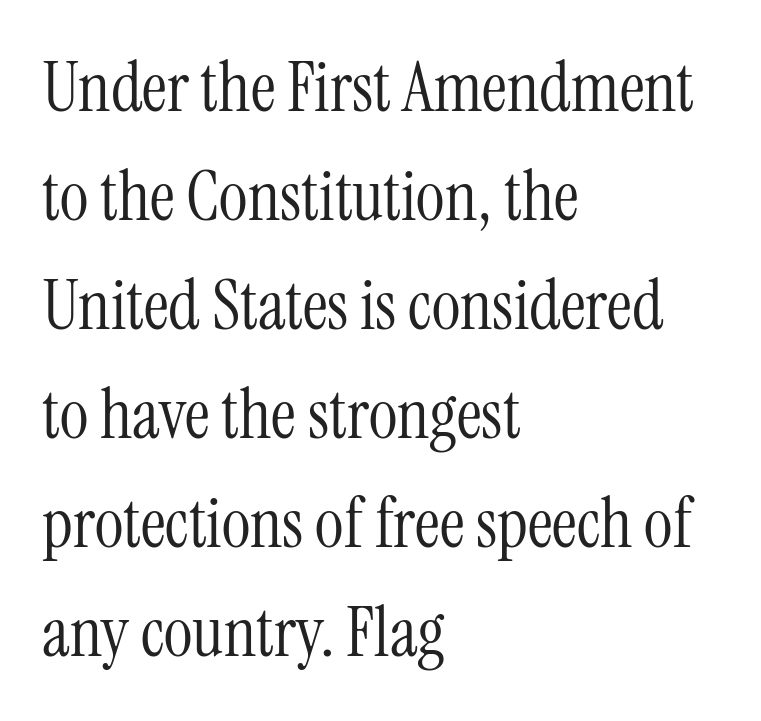
The image shows 69 px light, condensed serif type, upright; set left-aligned, normal line spacing (1.58x), normal letter spacing, not underlined; medium stroke contrast and a medium x-height.
